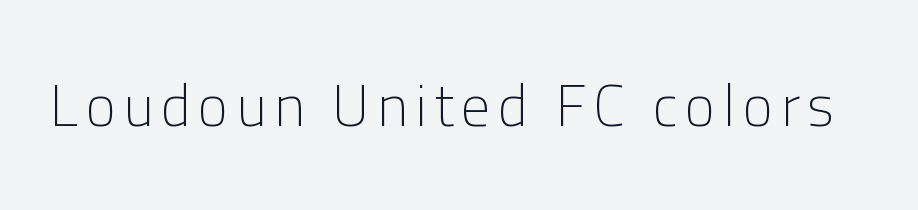
{"serif": "no", "italic": "no", "bold": "no", "weight": "light", "width": "normal", "stroke_contrast": "low", "x_height": "medium", "monospaced": "no", "underline": "no", "glyph_px": 58}
